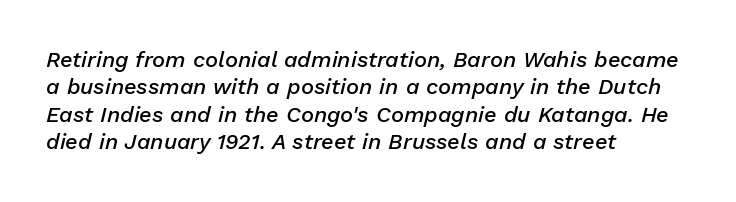
The image shows 22 px text type, italic (leaning right); set left-aligned, normal line spacing (1.25x), normal letter spacing, not underlined.
